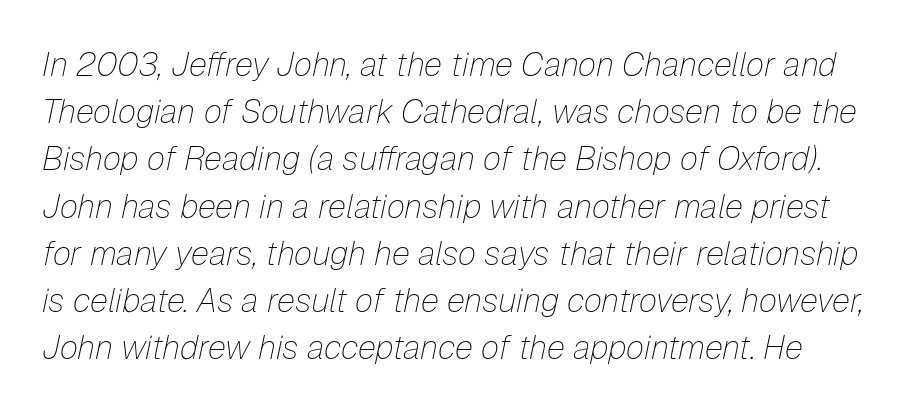
{"italic": "yes", "lean": "right", "slant_degrees": 12, "bold": "no", "weight": "thin", "width": "normal", "stroke_contrast": "low", "x_height": "medium", "monospaced": "no", "underline": "no", "line_spacing": "normal", "line_spacing_ratio": 1.43, "letter_spacing": "normal", "letter_spacing_em": 0.0, "glyph_px": 33}
